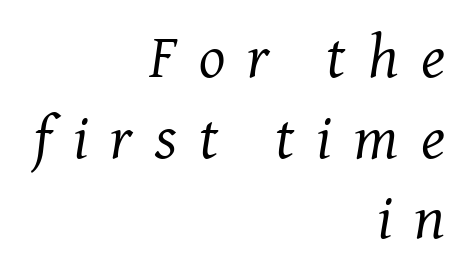
You can tell it's italic because the verticals aren't actually vertical. To sum up the face: it has serifs. Tracking value appears strongly positive — letters spread wide. The rendering uses a moderate line-height, typical for paragraphs.
